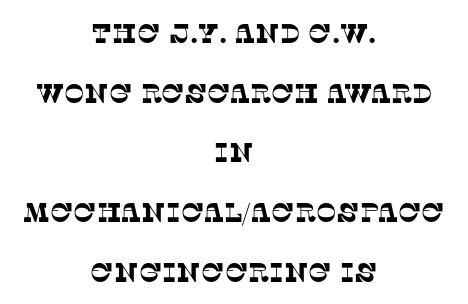
Q: Is the text underlined? A: No.
Q: How is the paragraph aligned? A: Centered.
Q: Is the spacing between letters normal or unusually wide? A: Normal.
Q: Is the spacing between lines tight, normal or loose? A: Loose.
